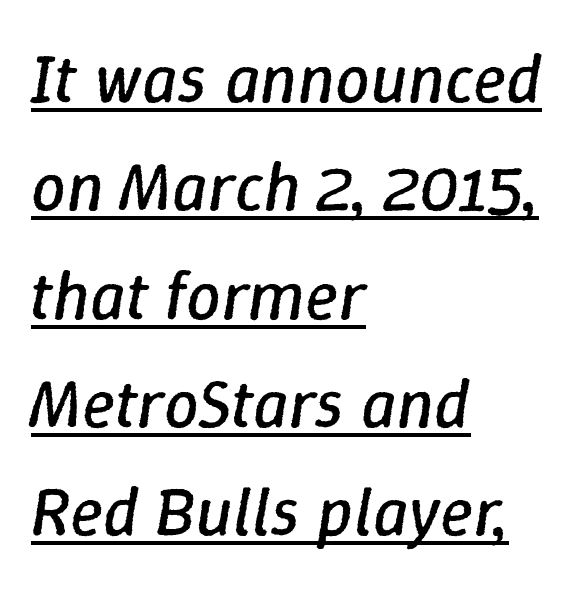
Is this a fixed-width face? No — the glyphs have proportional, varying widths. The rendering uses a moderate line-height, typical for paragraphs. The face used here has a pronounced slope to its letters. What decoration does the sample have? An underline. Each stroke keeps to a modest, everyday thickness or less. This sample is left-justified, so line endings fall wherever the words run out.
